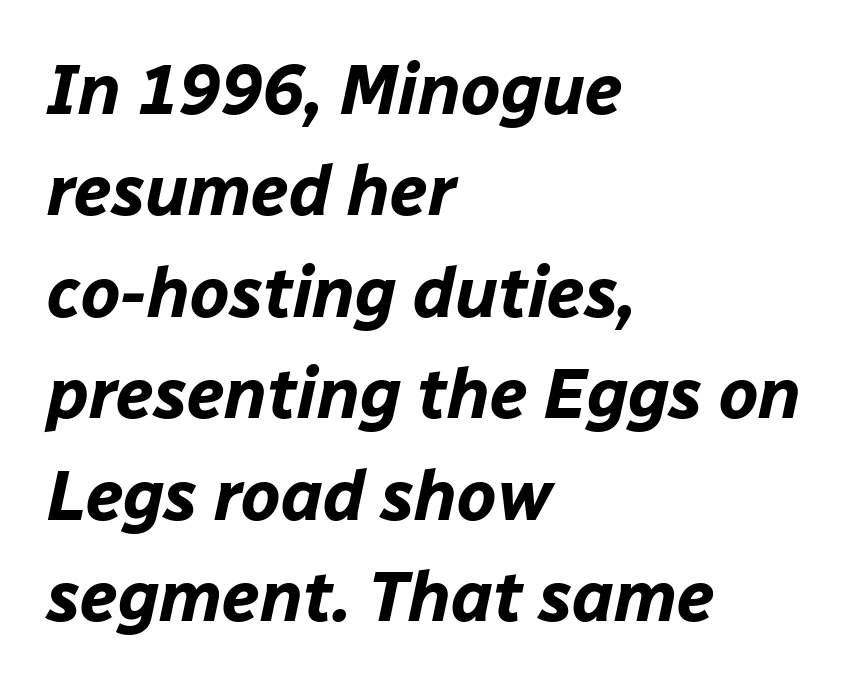
Q: Is the text bold? A: Yes.
Q: Is the text italic (slanted)? A: Yes, it leans right by about 12 degrees.
Q: Is the text underlined? A: No.
Q: How is the paragraph aligned? A: Left-aligned.
Q: Is the spacing between letters normal or unusually wide? A: Normal.
Q: Is the spacing between lines tight, normal or loose? A: Normal.
Q: Width (condensed, normal, or wide)? A: Normal.
Q: Stroke contrast? A: Low.
Q: x-height? A: Medium.
Q: Monospaced? A: No.
